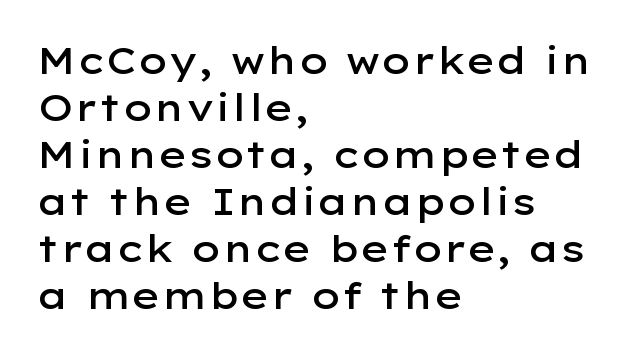
The image shows 37 px semibold, wide sans-serif type, upright; set left-aligned, normal line spacing (1.27x), normal letter spacing, not underlined; low stroke contrast and a medium x-height.
